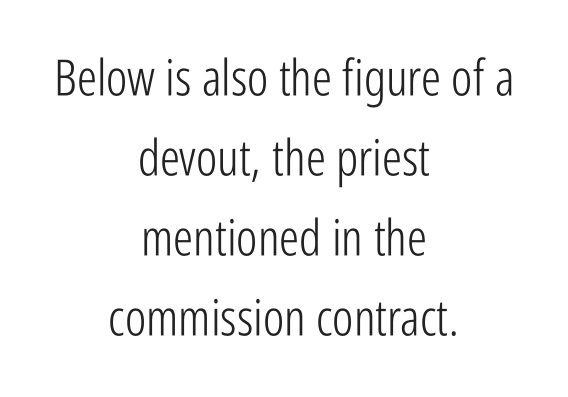
The image shows 50 px light, condensed sans-serif type, upright; set centered, normal line spacing (1.6x), normal letter spacing, not underlined; low stroke contrast and a medium x-height.
